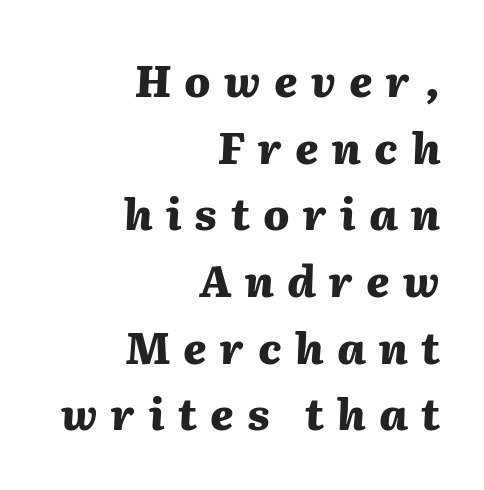
Q: Is the text bold? A: Yes.
Q: Is the text italic (slanted)? A: Yes, it leans right by about 2 degrees.
Q: Is the text underlined? A: No.
Q: How is the paragraph aligned? A: Right-aligned.
Q: Is the spacing between letters normal or unusually wide? A: Unusually wide.
Q: Is the spacing between lines tight, normal or loose? A: Normal.
Q: Width (condensed, normal, or wide)? A: Normal.
Q: Stroke contrast? A: Medium.
Q: x-height? A: Medium.
Q: Monospaced? A: No.
